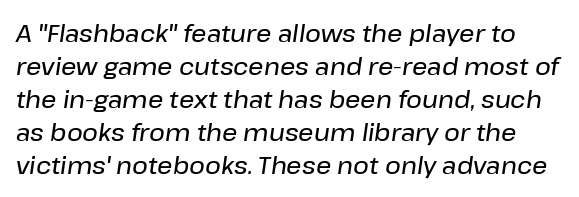
{"italic": "yes", "lean": "right", "slant_degrees": 8, "underline": "no", "line_spacing": "normal", "line_spacing_ratio": 1.37, "letter_spacing": "normal", "letter_spacing_em": 0.0, "glyph_px": 24}
